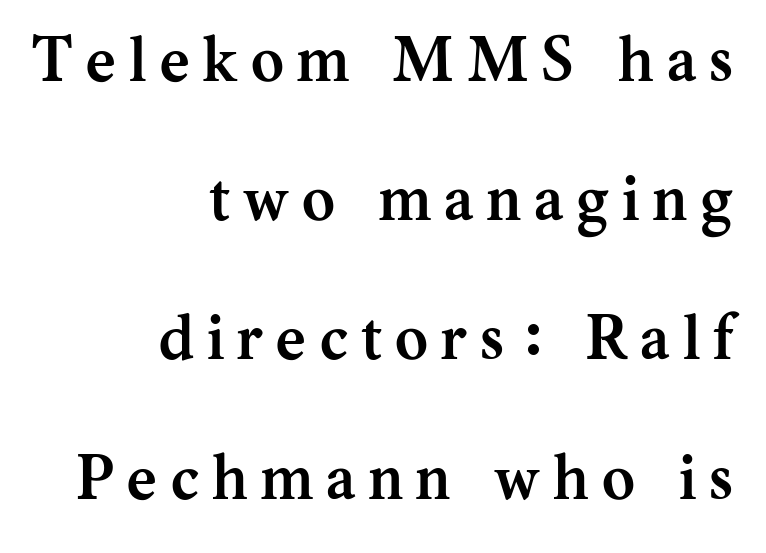
Little horizontal feet cap the strokes, marking this as serif type. Looks like regular typesetting: each glyph gets only the width it needs. Do the letters lean? They stand straight. Weight: bold.
